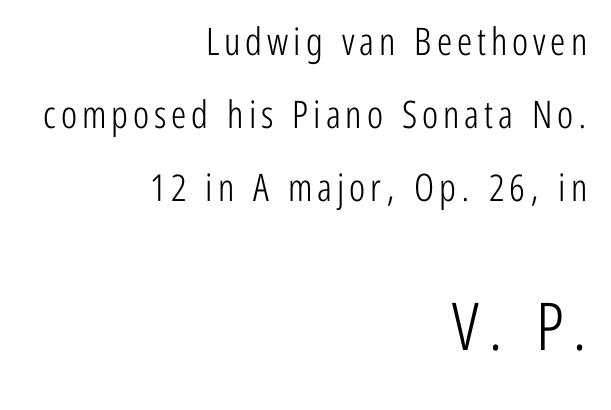
Ink coverage per letter is moderate at most. Horizontally, the lines are justified to the trailing edge only. The passage shown is typed in a proportional face where columns would drift. Posture: straight, roman, zero tilt. The font family rendered here belongs to the sans-serif group.
